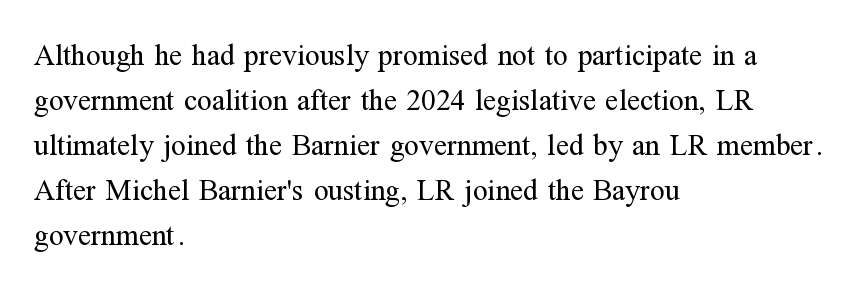
The image shows 30 px regular-weight serif type, upright; set left-aligned, normal line spacing (1.5x), normal letter spacing, not underlined; medium stroke contrast and a medium x-height.
